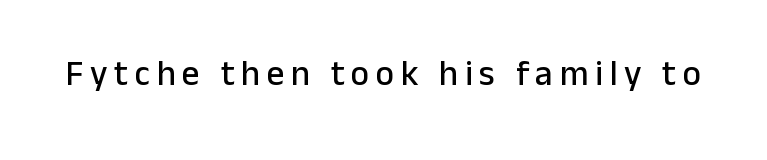
The image shows 35 px sans-serif type, upright; set not underlined; low stroke contrast and a medium x-height.
